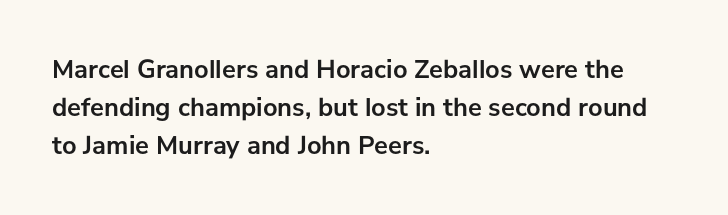
Q: Is the text bold? A: Yes.
Q: Is the text italic (slanted)? A: No, it is upright.
Q: Is the text underlined? A: No.
Q: How is the paragraph aligned? A: Left-aligned.
Q: Is the spacing between letters normal or unusually wide? A: Normal.
Q: Is the spacing between lines tight, normal or loose? A: Normal.
